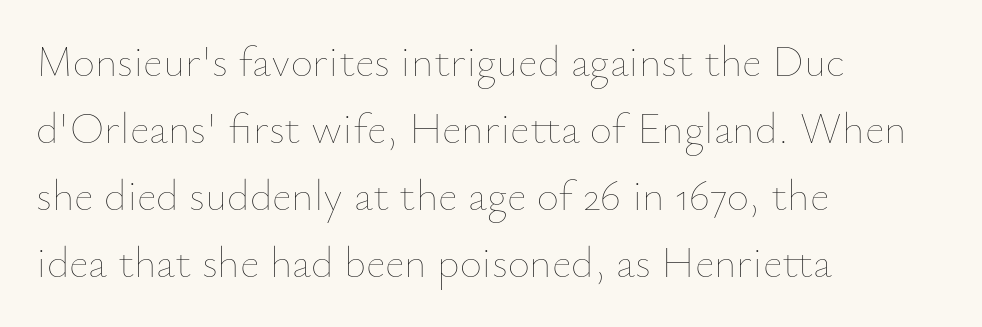
The image shows 43 px thin type, upright; set left-aligned, normal line spacing (1.56x), normal letter spacing, not underlined; low stroke contrast and a small x-height.
